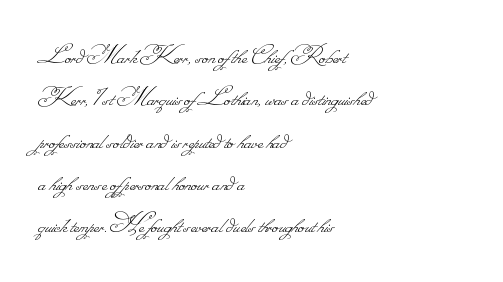
The image shows 28 px thin type; set left-aligned, normal line spacing (1.51x), normal letter spacing, not underlined; low stroke contrast.
